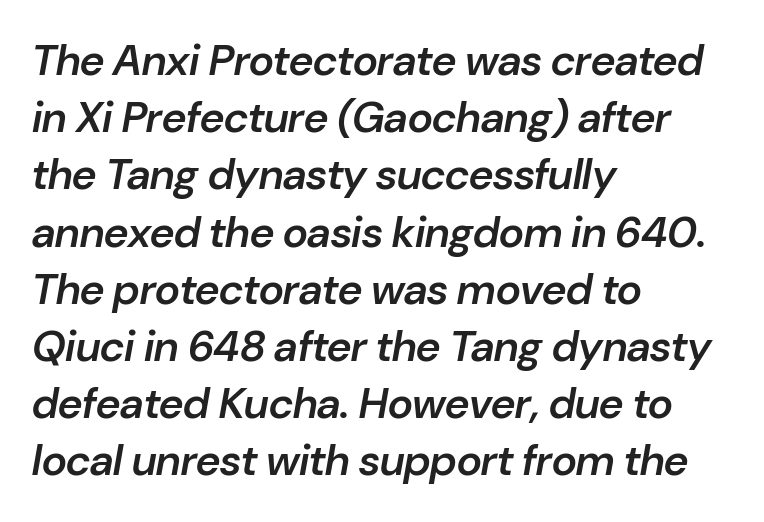
Q: Is the text bold? A: Semi-bold.
Q: Is the text italic (slanted)? A: Yes, it leans right by about 10 degrees.
Q: Is the text underlined? A: No.
Q: How is the paragraph aligned? A: Left-aligned.
Q: Is the spacing between letters normal or unusually wide? A: Normal.
Q: Is the spacing between lines tight, normal or loose? A: Normal.
Q: Width (condensed, normal, or wide)? A: Normal.
Q: Stroke contrast? A: Low.
Q: x-height? A: Medium.
Q: Monospaced? A: No.
